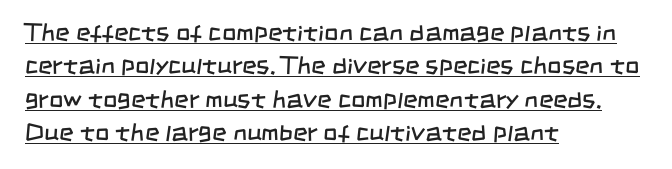
The image shows 25 px text type; set left-aligned, normal line spacing (1.34x), normal letter spacing, underlined.
